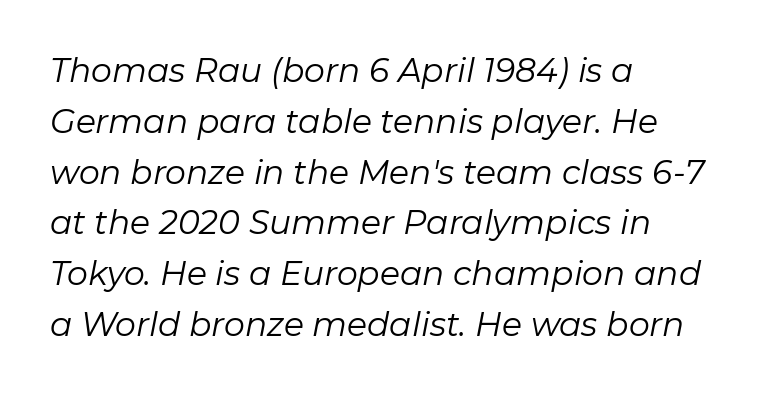
The image shows 33 px regular-weight type, italic (leaning right); set left-aligned, normal line spacing (1.54x), normal letter spacing, not underlined; low stroke contrast and a medium x-height.
